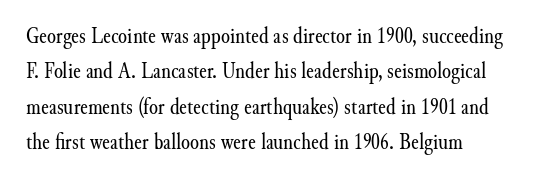
The image shows 23 px text type, upright; set left-aligned, normal line spacing (1.54x), normal letter spacing, not underlined.
